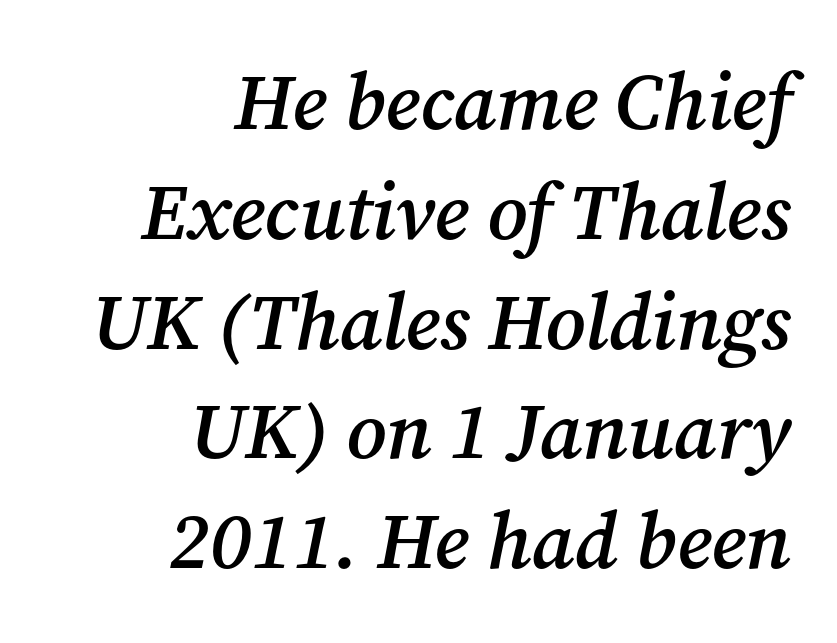
Reading down the column, the eye jumps a familiar distance to each next line. In terms of letterform style, serifs are clearly present. Inter-character spacing is left at the font's built-in metrics. These lines were composed using italics. Notice how the passage keeps a crisp vertical edge on the right only.
